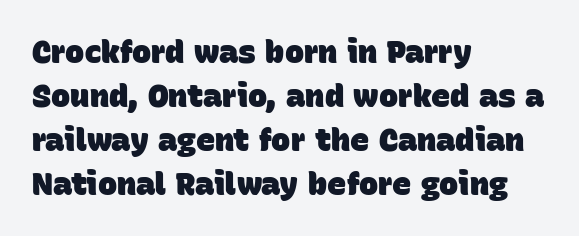
Plain, unruled lines of type. The face used here has the dense, thick strokes of a bold. Whoever set this chose a conventional vertical rhythm. The letters advance in unequal steps, a hallmark of proportional type.
